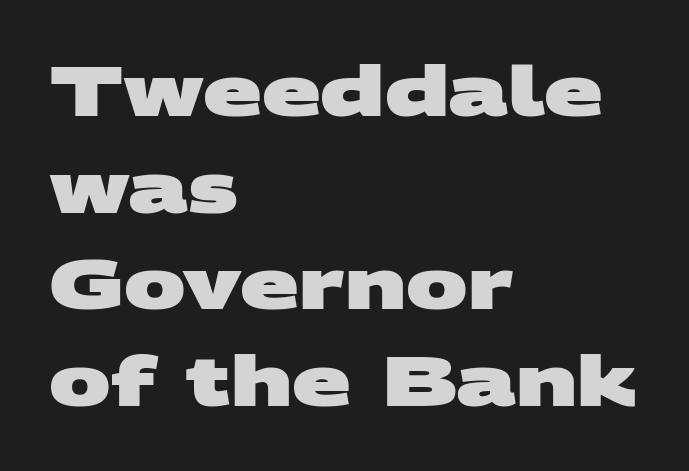
The rendering uses natural spacing where letterforms have individual widths. Line beginnings align vertically; line endings do not. The type family on display is of the sans-serif kind. One glance says typical: line gaps are just what's usual.
